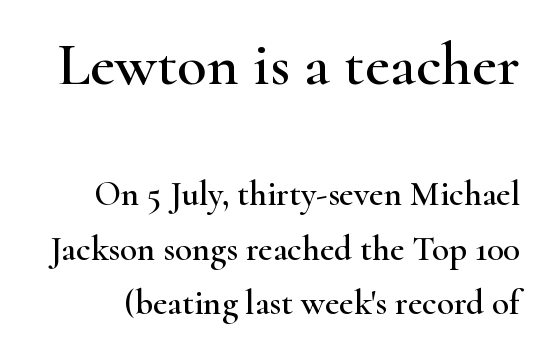
{"serif": "yes", "italic": "no", "width": "wide", "stroke_contrast": "high", "x_height": "small", "monospaced": "no", "underline": "no", "line_spacing": "normal", "line_spacing_ratio": 1.57, "letter_spacing": "normal", "letter_spacing_em": 0.0, "larger_block": "first", "size_ratio": 1.74, "glyph_px": 61}
